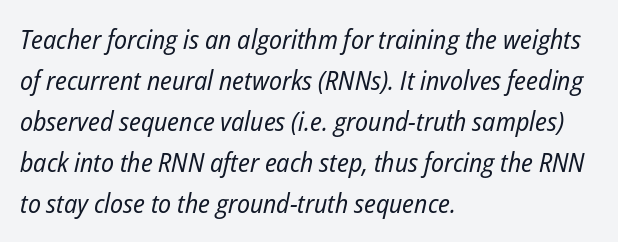
Q: Is the text bold? A: No.
Q: Is the text italic (slanted)? A: Yes, it leans right by about 12 degrees.
Q: Is the text underlined? A: No.
Q: How is the paragraph aligned? A: Left-aligned.
Q: Is the spacing between letters normal or unusually wide? A: Normal.
Q: Is the spacing between lines tight, normal or loose? A: Normal.
